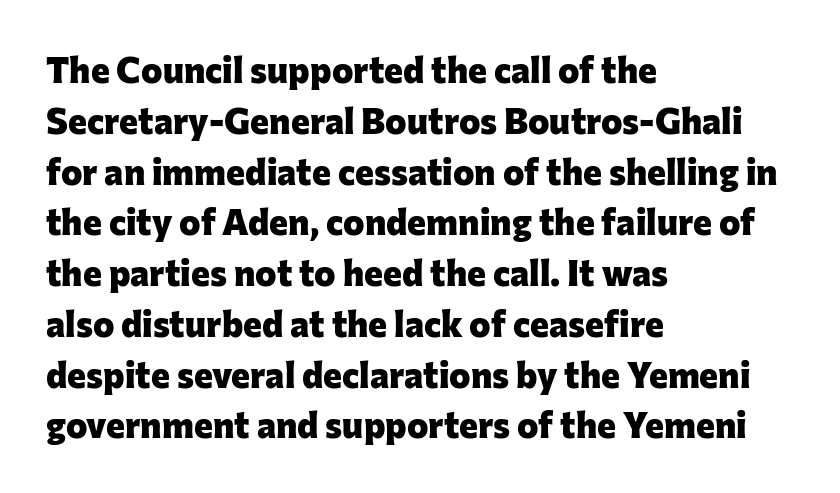
Reading down the block, your eye returns to a fixed left position each line. Vertical strokes here are truly vertical. Students, observe: this is what conventionally led text looks like. Caption: bold face, heavy strokes. Varying glyph widths throughout — classic text-font behaviour.
